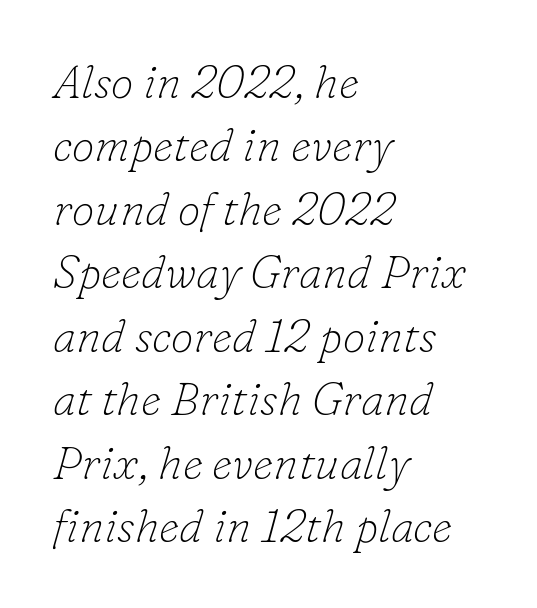
Notice how descenders clear the ascenders below comfortably — that's standard leading. Each line starts at the same left margin while the right side varies. These glyphs show unthickened strokes, regular width or finer. Spacing verdict: proportional, widths tailored to each character. Little horizontal feet cap the strokes, marking this as serif type. Characters are canted at an angle relative to the baseline's perpendicular.
